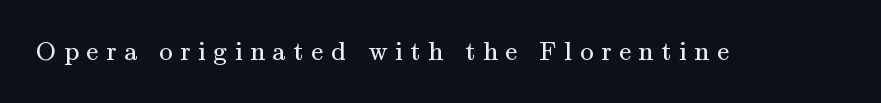
The typography opts for an upright posture over an oblique one. Words appear elongated and porous because spacing is wide. Underlining? Definitely not there. Unbolded letterforms with no extra heft.
